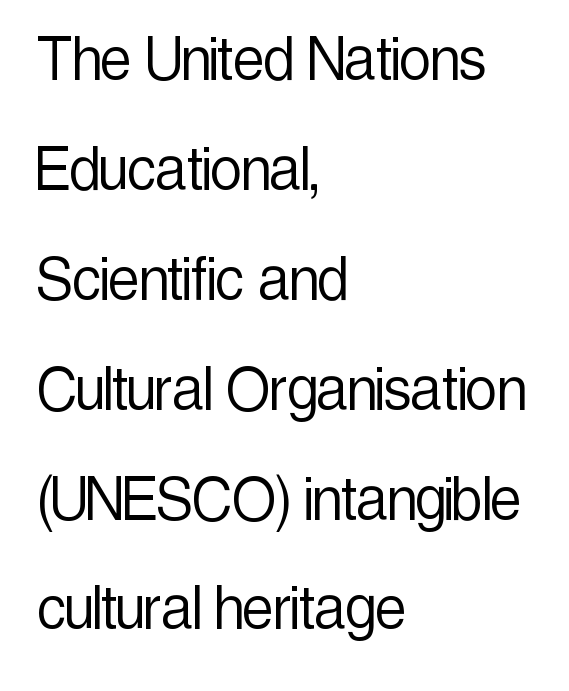
Caption: face not bold, strokes unweighted. Default kerning and tracking; the words read as compact shapes. Vertical strokes here are truly vertical. One glance says typical: line gaps are just what's usual.
